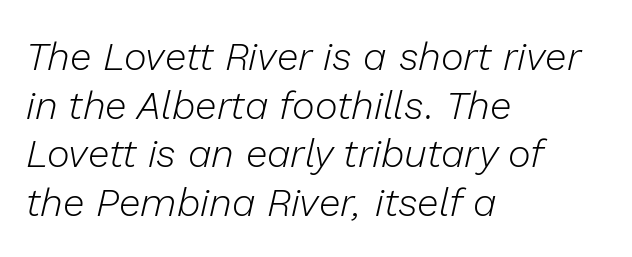
Q: Is the text bold? A: No.
Q: Is the text italic (slanted)? A: Yes, it leans right by about 13 degrees.
Q: Is the text underlined? A: No.
Q: How is the paragraph aligned? A: Left-aligned.
Q: Is the spacing between letters normal or unusually wide? A: Normal.
Q: Is the spacing between lines tight, normal or loose? A: Normal.
Q: Width (condensed, normal, or wide)? A: Normal.
Q: Stroke contrast? A: Low.
Q: x-height? A: Medium.
Q: Monospaced? A: No.
